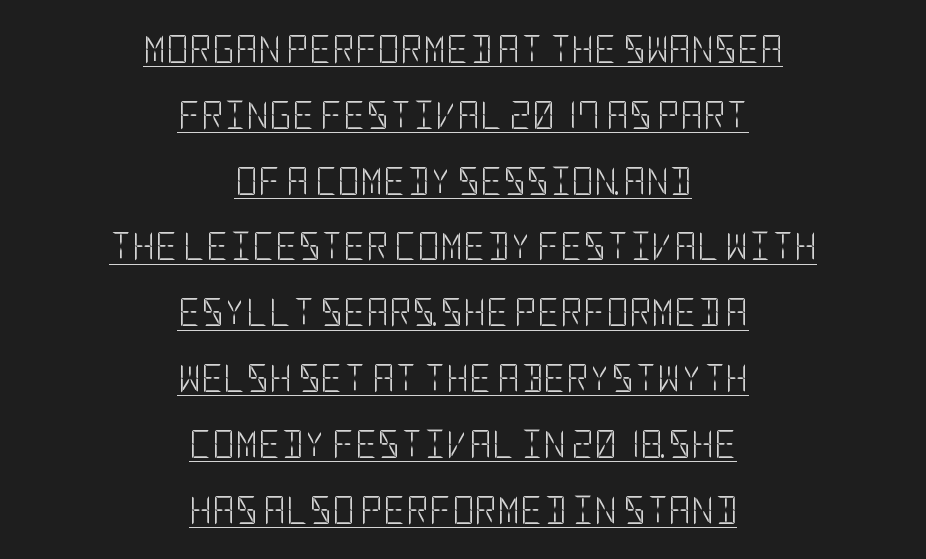
Q: Is the text bold? A: No.
Q: Is the text italic (slanted)? A: No, it is upright.
Q: Is the typeface a serif or a sans-serif typeface? A: Sans-serif.
Q: Is the text underlined? A: Yes.
Q: How is the paragraph aligned? A: Centered.
Q: Is the spacing between letters normal or unusually wide? A: Normal.
Q: Is the spacing between lines tight, normal or loose? A: Loose.
Q: Width (condensed, normal, or wide)? A: Condensed.
Q: Stroke contrast? A: Low.
Q: x-height? A: Large.
